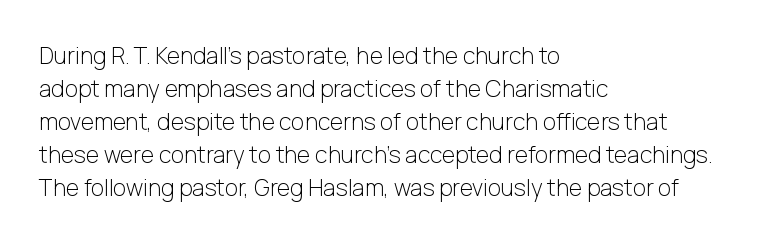
{"italic": "no", "bold": "no", "underline": "no", "align": "left", "line_spacing": "normal", "line_spacing_ratio": 1.43, "letter_spacing": "normal", "letter_spacing_em": 0.0, "glyph_px": 23}
